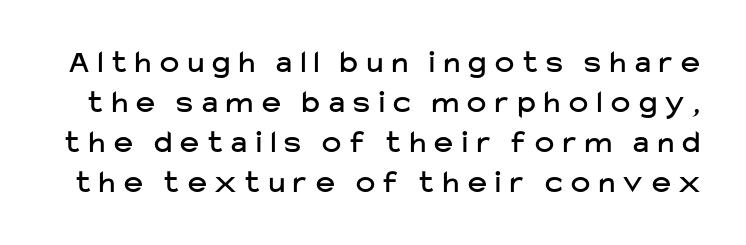
You can tell it's not italic because the verticals are truly vertical. A typesetter would call this leading conventional body-copy spacing. The passage shown has open, widely tracked lettering throughout. The space beneath each line is pristine and unruled.
